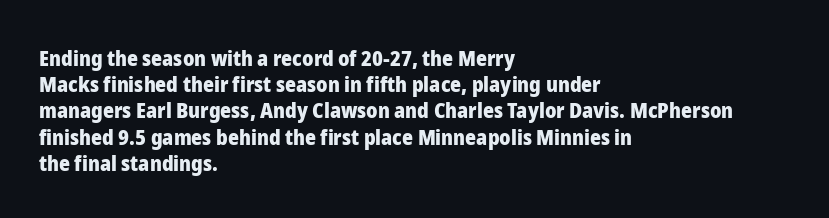
Does the weight exceed regular? Yes, all the way to bold. A typesetter would mark this as roman, not italic. The glyphs are unaccompanied by any horizontal stroke below them. Interline gaps are of average width in this sample. The horizontal fit of the characters is conventional and even.
